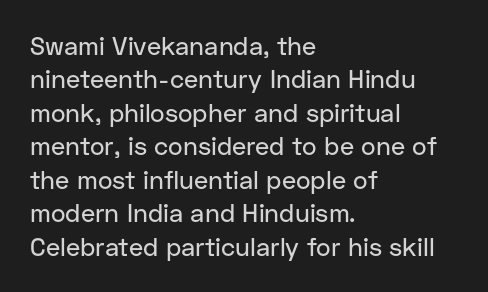
{"italic": "no", "underline": "no", "align": "left", "line_spacing": "normal", "line_spacing_ratio": 1.34, "letter_spacing": "normal", "letter_spacing_em": 0.0, "glyph_px": 25}
